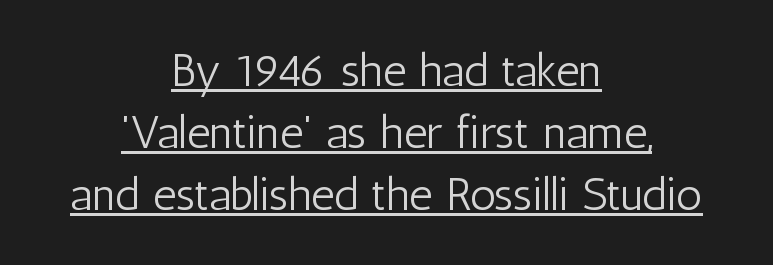
Notice how descenders clear the ascenders below comfortably — that's standard leading. Font category for this specimen: sans-serif. The typeface has the unassuming heft of standard copy or less. Note the varied advance widths — an 'i' is clearly narrower than an 'm'. A typesetter would mark this as roman, not italic.
